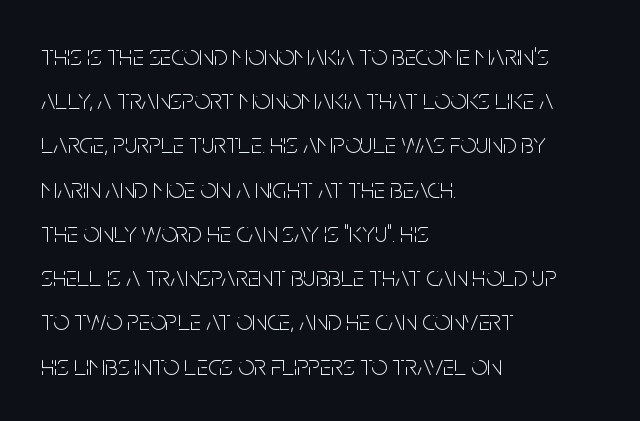
The image shows 28 px light, condensed sans-serif type, upright; set left-aligned, normal line spacing (1.58x), normal letter spacing, not underlined; low stroke contrast and a large x-height.
